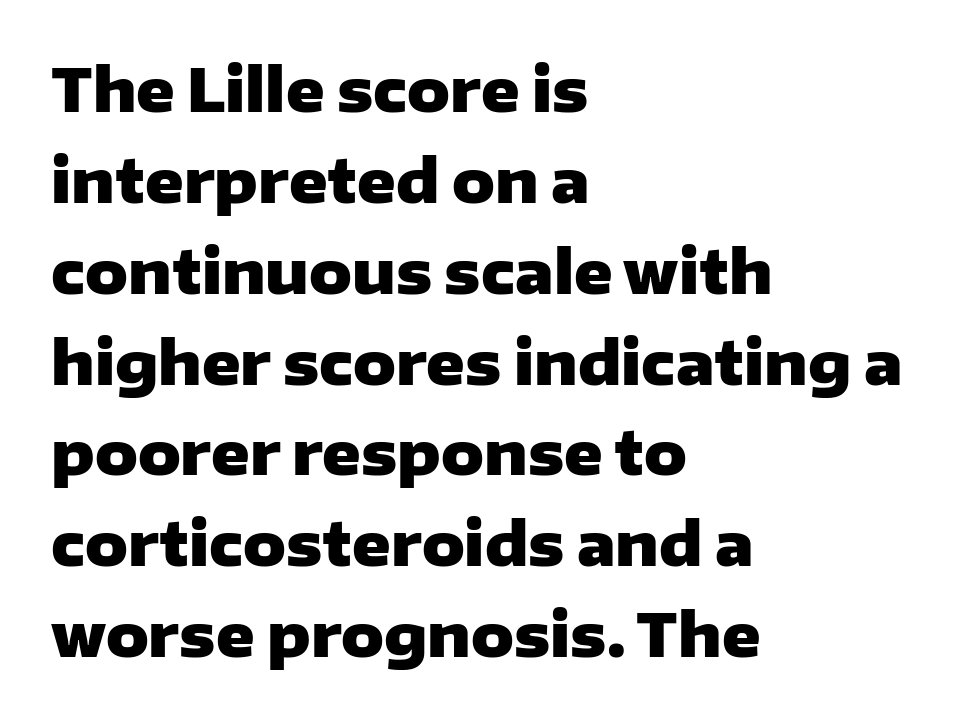
{"serif": "no", "italic": "no", "bold": "yes", "weight": "heavy", "width": "wide", "stroke_contrast": "low", "x_height": "medium", "monospaced": "no", "underline": "no", "align": "left", "line_spacing": "normal", "line_spacing_ratio": 1.54, "letter_spacing": "normal", "letter_spacing_em": 0.0, "glyph_px": 59}
